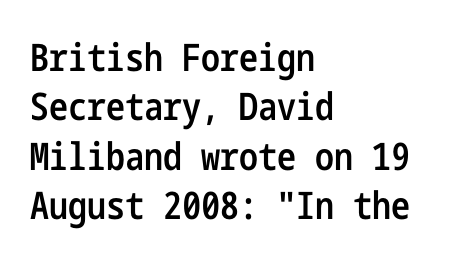
The image shows 38 px semibold, condensed sans-serif type, upright; set left-aligned, normal line spacing (1.3x), normal letter spacing, not underlined; low stroke contrast and a medium x-height.
